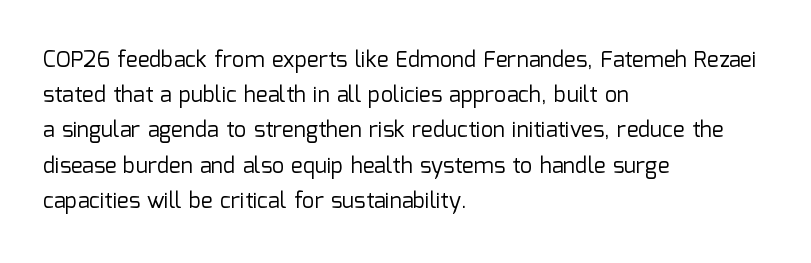
{"italic": "no", "bold": "no", "underline": "no", "align": "left", "line_spacing": "normal", "line_spacing_ratio": 1.6, "letter_spacing": "normal", "letter_spacing_em": 0.0, "glyph_px": 22}
